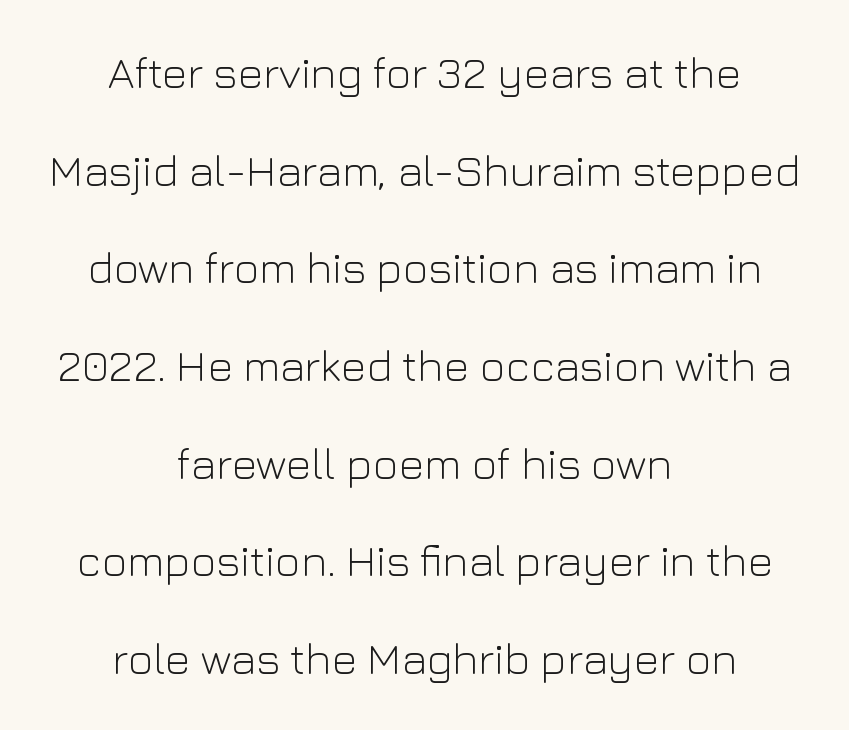
Q: Is the text bold? A: No.
Q: Is the text italic (slanted)? A: No, it is upright.
Q: Is the typeface a serif or a sans-serif typeface? A: Sans-serif.
Q: Is the text underlined? A: No.
Q: How is the paragraph aligned? A: Centered.
Q: Is the spacing between letters normal or unusually wide? A: Normal.
Q: Is the spacing between lines tight, normal or loose? A: Loose.
Q: Width (condensed, normal, or wide)? A: Normal.
Q: Stroke contrast? A: Low.
Q: x-height? A: Medium.
Q: Monospaced? A: No.
